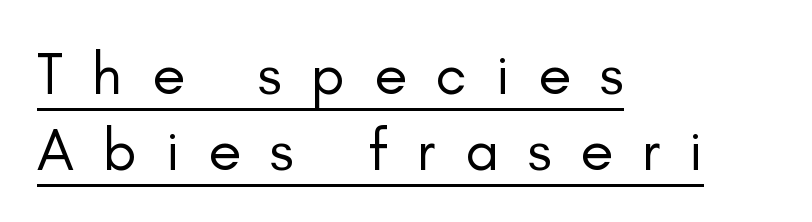
Posture: vertical. Proportional: the letters do not fall into vertical columns. Is the block centered? No — it sits flush against the left margin. Somebody hit Ctrl+U on this one — the words are underlined.
